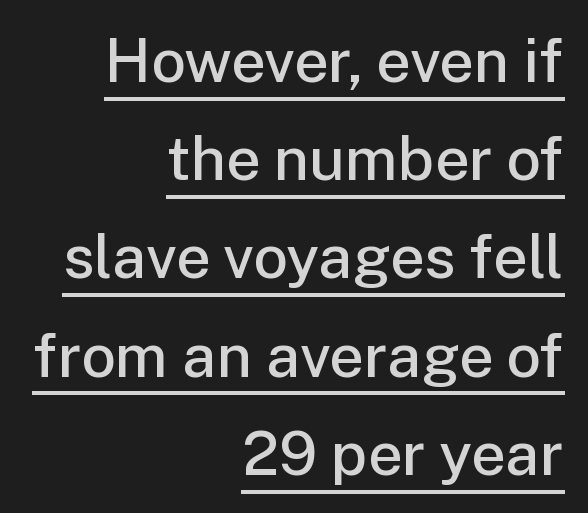
{"serif": "no", "italic": "no", "bold": "semi", "weight": "semibold", "width": "normal", "stroke_contrast": "low", "x_height": "medium", "monospaced": "no", "underline": "yes", "align": "right", "line_spacing": "normal", "line_spacing_ratio": 1.61, "letter_spacing": "normal", "letter_spacing_em": 0.0, "glyph_px": 61}
